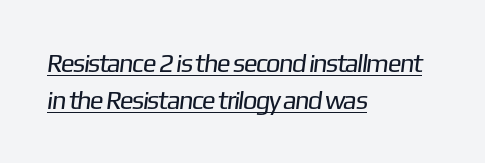
Q: Is the text bold? A: No.
Q: Is the text underlined? A: Yes.
Q: How is the paragraph aligned? A: Left-aligned.
Q: Is the spacing between letters normal or unusually wide? A: Normal.
Q: Is the spacing between lines tight, normal or loose? A: Normal.
